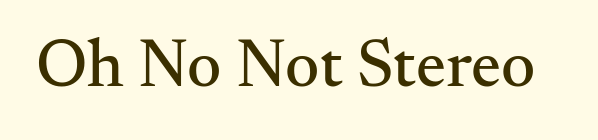
The image shows 67 px serif type, upright; set normal letter spacing, not underlined; medium stroke contrast and a small x-height.
